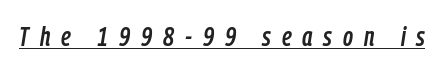
Q: Is the text italic (slanted)? A: Yes, it leans right by about 9 degrees.
Q: Is the text underlined? A: Yes.
Q: Is the spacing between letters normal or unusually wide? A: Unusually wide.
